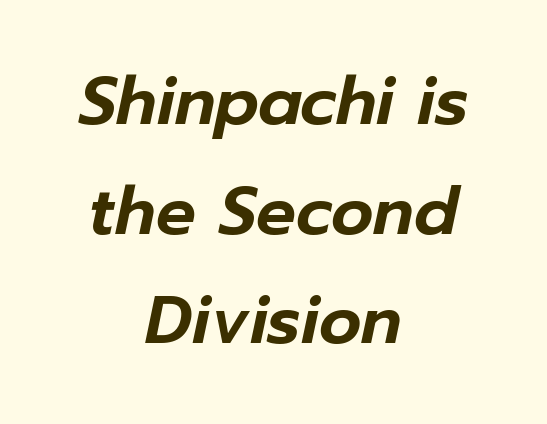
The image shows 66 px text type, italic (leaning right); set centered, normal line spacing (1.66x), normal letter spacing, not underlined; low stroke contrast and a medium x-height.
